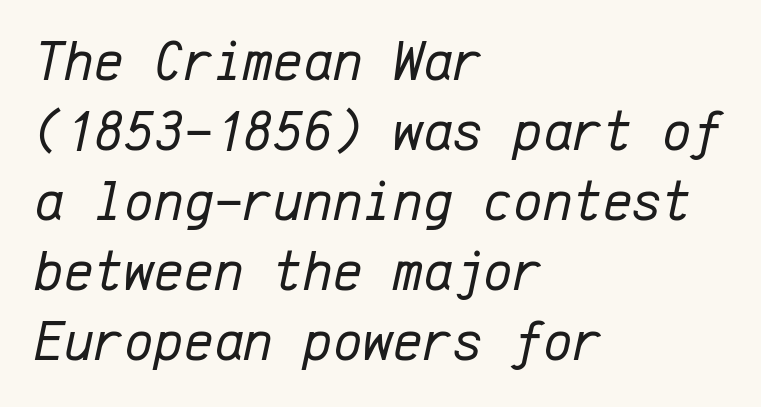
The image shows 57 px regular-weight type, italic (leaning right), monospaced; set left-aligned, line spacing 1.23x, normal letter spacing, not underlined; low stroke contrast and a medium x-height.
